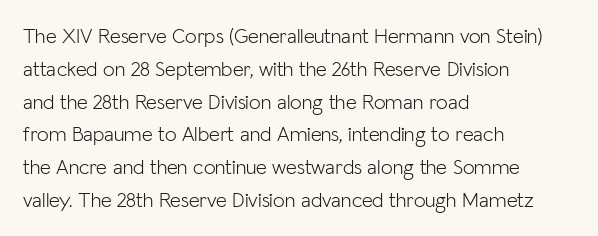
The image shows 21 px text type, upright; set left-aligned, normal line spacing (1.56x), normal letter spacing, not underlined.
